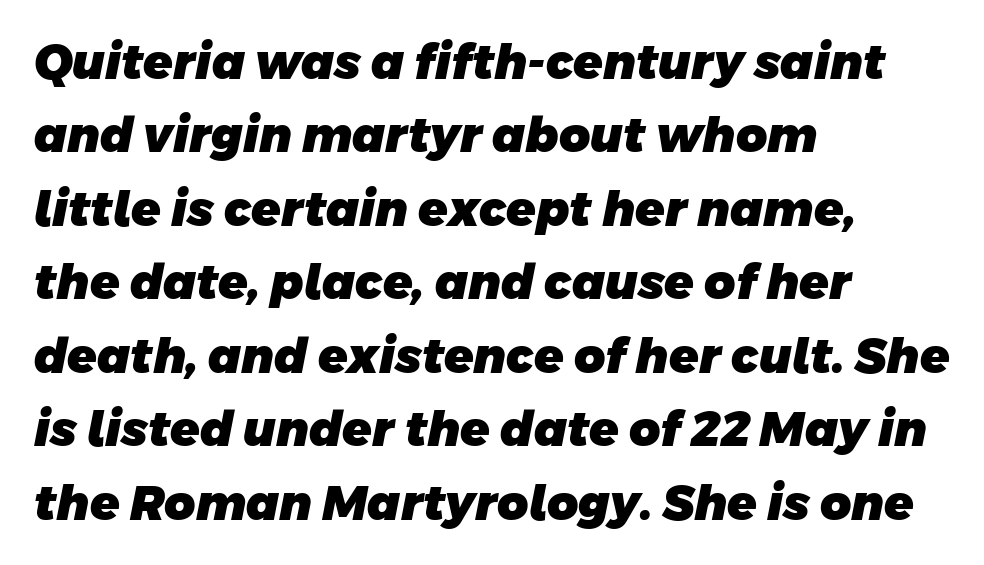
{"serif": "no", "bold": "yes", "weight": "heavy", "width": "normal", "stroke_contrast": "low", "x_height": "large", "monospaced": "no", "underline": "no", "align": "left", "line_spacing": "normal", "line_spacing_ratio": 1.53, "letter_spacing": "normal", "letter_spacing_em": 0.0, "glyph_px": 48}
